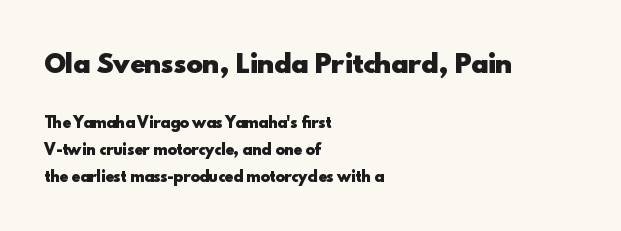
The image shows 25 px bold type, upright; set left-aligned, loose line spacing (1.9x), normal letter spacing, not underlined; the first (top) block is 1.79x larger.
